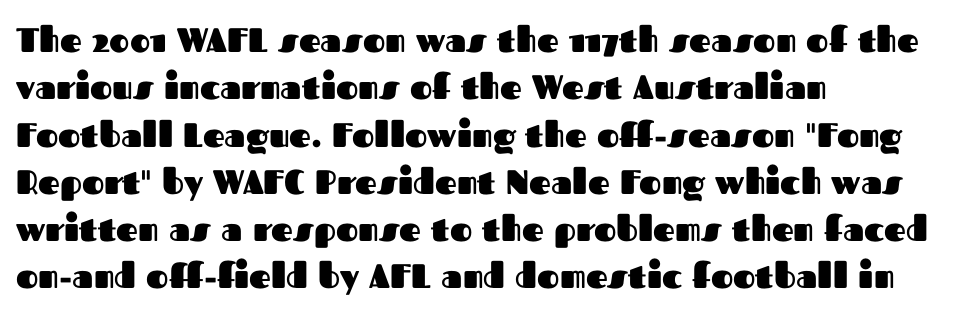
Q: Is the text bold? A: Yes.
Q: Is the text italic (slanted)? A: No, it is upright.
Q: Is the typeface a serif or a sans-serif typeface? A: Sans-serif.
Q: Is the text underlined? A: No.
Q: How is the paragraph aligned? A: Left-aligned.
Q: Is the spacing between letters normal or unusually wide? A: Normal.
Q: Is the spacing between lines tight, normal or loose? A: Normal.
Q: Width (condensed, normal, or wide)? A: Normal.
Q: Stroke contrast? A: Medium.
Q: x-height? A: Medium.
Q: Monospaced? A: No.
